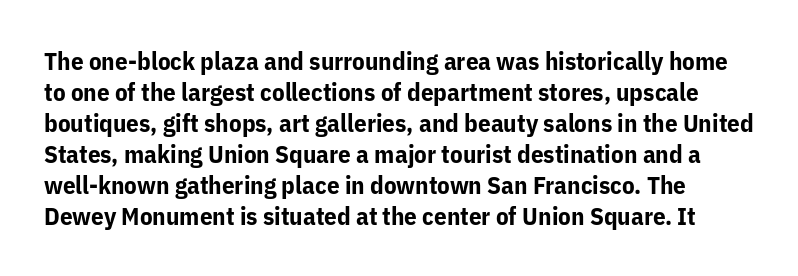
The image shows 25 px bold type, upright; set line spacing 1.24x, normal letter spacing, not underlined.
